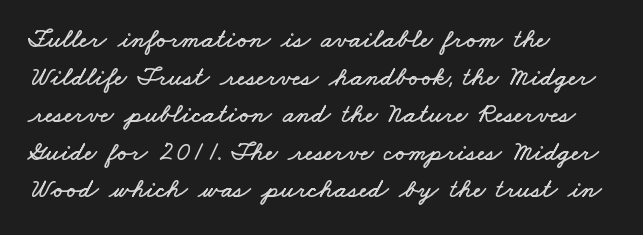
Caption: multi-line text, flush left, ragged right. Just letters on the line, the space beneath them empty. Line spacing here is normal. Words appear dense and cohesive because spacing is normal.
